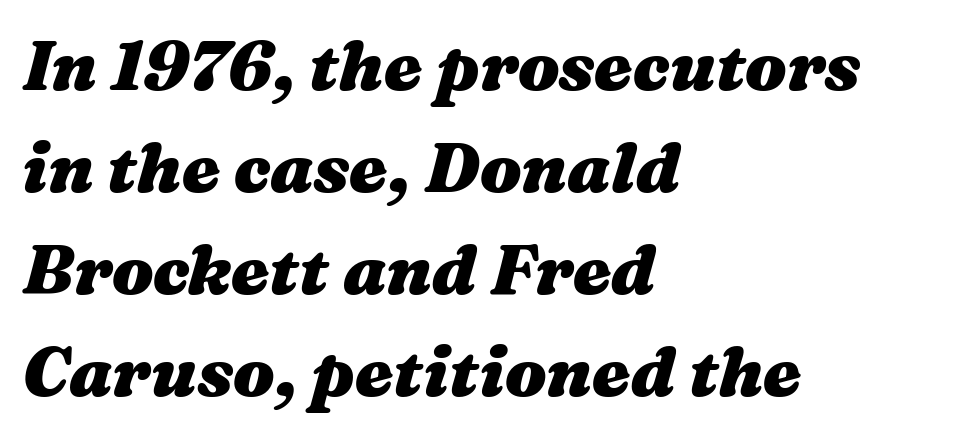
The image shows 69 px heavy, wide type, italic (leaning right); set left-aligned, normal line spacing (1.48x), normal letter spacing, not underlined; medium stroke contrast and a medium x-height.
